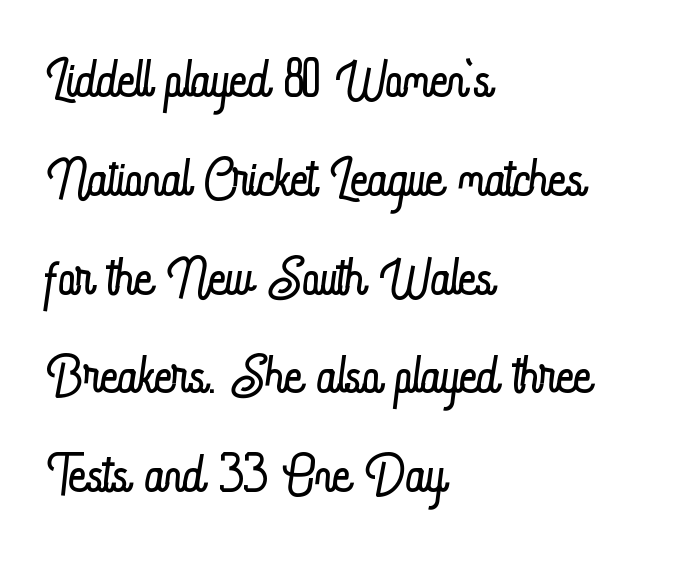
{"bold": "no", "weight": "light", "width": "condensed", "stroke_contrast": "low", "x_height": "small", "monospaced": "no", "underline": "no", "align": "left", "line_spacing": "normal", "line_spacing_ratio": 1.3, "letter_spacing": "normal", "letter_spacing_em": 0.0, "glyph_px": 76}
